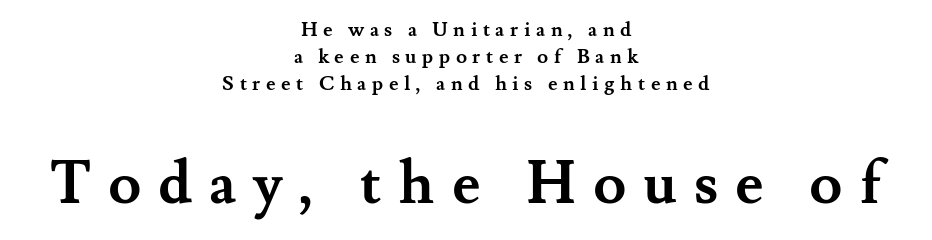
Looks like regular typesetting: each glyph gets only the width it needs. The passage shown has open, widely tracked lettering throughout. Reading down the column, the eye jumps a familiar distance to each next line. Stroke thickness is high; the sample reads as a true bold. Any mark beneath the type? The region is blank. The glyphs in this specimen are seriffed.
